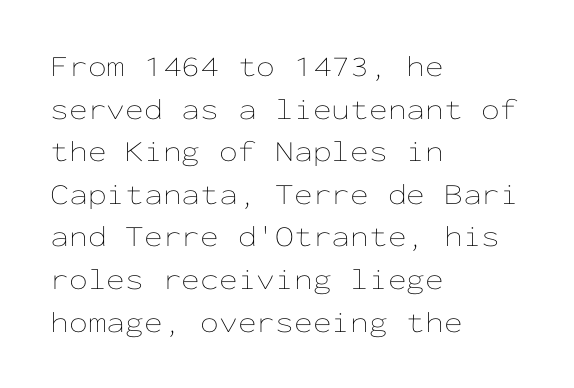
Q: Is the text bold? A: No.
Q: Is the text italic (slanted)? A: No, it is upright.
Q: Is the text underlined? A: No.
Q: How is the paragraph aligned? A: Left-aligned.
Q: Is the spacing between letters normal or unusually wide? A: Normal.
Q: Is the spacing between lines tight, normal or loose? A: Normal.
Q: Width (condensed, normal, or wide)? A: Wide.
Q: Stroke contrast? A: Low.
Q: x-height? A: Medium.
Q: Monospaced? A: Yes.
